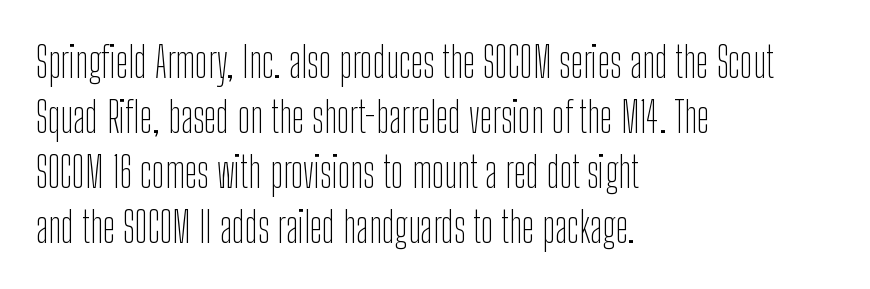
{"serif": "no", "italic": "no", "bold": "no", "weight": "thin", "width": "condensed", "stroke_contrast": "low", "x_height": "medium", "monospaced": "no", "underline": "no", "align": "left", "line_spacing": "normal", "line_spacing_ratio": 1.31, "letter_spacing": "normal", "letter_spacing_em": 0.0, "glyph_px": 42}
